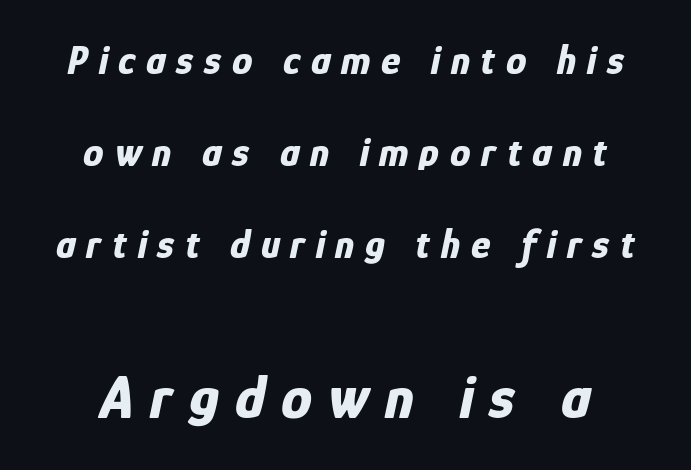
Q: Is the text bold? A: Yes.
Q: Is the text italic (slanted)? A: Yes, it leans right by about 12 degrees.
Q: Is the text underlined? A: No.
Q: How is the paragraph aligned? A: Centered.
Q: Is the spacing between letters normal or unusually wide? A: Unusually wide.
Q: Is the spacing between lines tight, normal or loose? A: Loose.
Q: Which block of text is set in a larger size, the first (top) or the second (bottom)? A: The second (bottom) one.
Q: Width (condensed, normal, or wide)? A: Condensed.
Q: Stroke contrast? A: Low.
Q: x-height? A: Medium.
Q: Monospaced? A: No.
